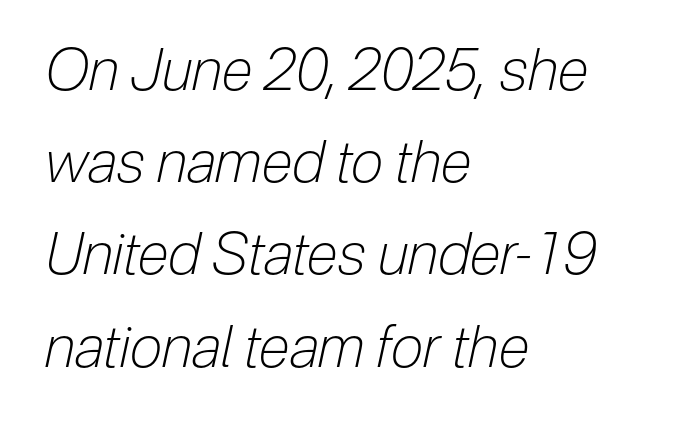
Is this a fixed-width face? No — the glyphs have proportional, varying widths. The passage shown is not underscored anywhere. Compared with a centered layout, this one pins lines to the left instead. Default kerning and tracking; the words read as compact shapes. The face used here has a pronounced slope to its letters.
